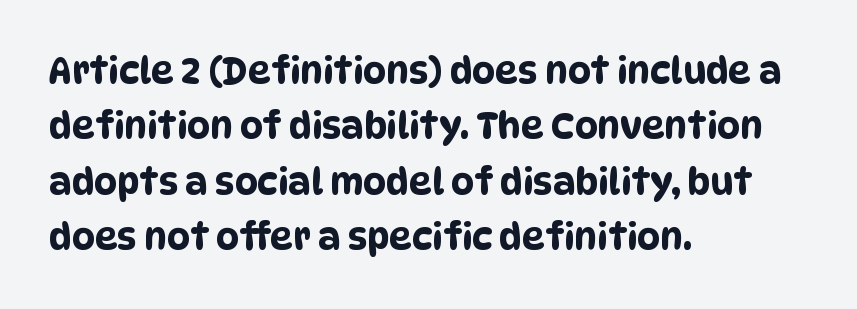
Q: Is the typeface a serif or a sans-serif typeface? A: Sans-serif.
Q: Is the text underlined? A: No.
Q: How is the paragraph aligned? A: Left-aligned.
Q: Is the spacing between letters normal or unusually wide? A: Normal.
Q: Is the spacing between lines tight, normal or loose? A: Normal.
Q: Width (condensed, normal, or wide)? A: Condensed.
Q: Stroke contrast? A: Low.
Q: x-height? A: Large.
Q: Monospaced? A: No.
